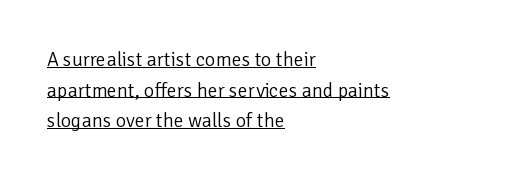
The designer left line spacing at the default. No italicization has been applied; the sample stays upright. Compared with typical body copy, the letter spacing here is the same. Vertical stems look standard width or narrower in stroke.
